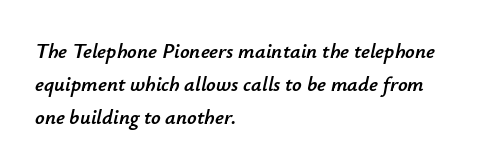
Q: Is the text italic (slanted)? A: Yes, it leans right by about 12 degrees.
Q: Is the text underlined? A: No.
Q: How is the paragraph aligned? A: Left-aligned.
Q: Is the spacing between letters normal or unusually wide? A: Normal.
Q: Is the spacing between lines tight, normal or loose? A: Normal.
